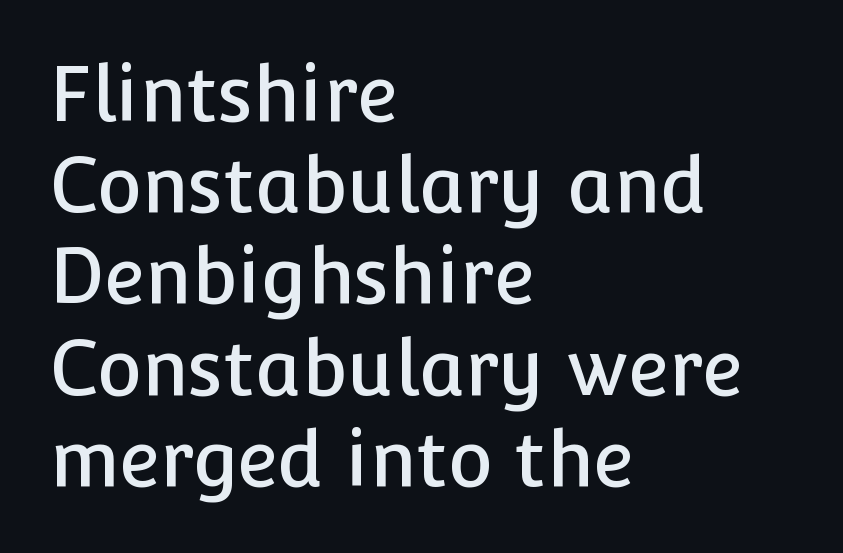
Q: Is the text italic (slanted)? A: No, it is upright.
Q: Is the typeface a serif or a sans-serif typeface? A: Sans-serif.
Q: Is the text underlined? A: No.
Q: How is the paragraph aligned? A: Left-aligned.
Q: Is the spacing between letters normal or unusually wide? A: Normal.
Q: Width (condensed, normal, or wide)? A: Normal.
Q: Stroke contrast? A: Low.
Q: x-height? A: Medium.
Q: Monospaced? A: No.
